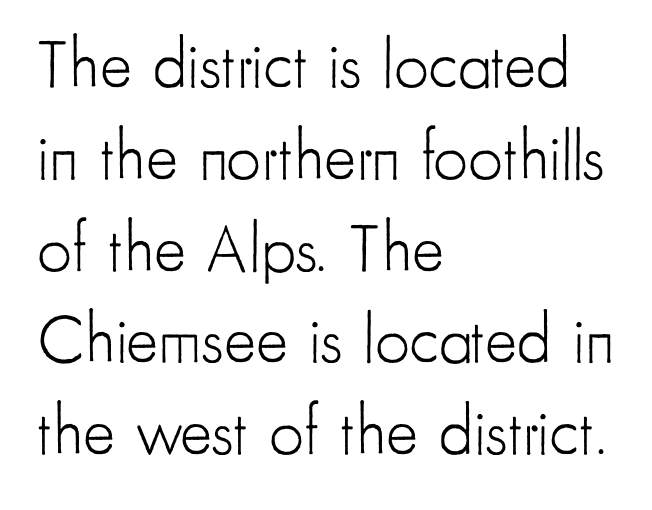
{"serif": "no", "italic": "no", "bold": "no", "weight": "light", "width": "condensed", "stroke_contrast": "low", "x_height": "small", "monospaced": "no", "underline": "no", "align": "left", "line_spacing": "normal", "line_spacing_ratio": 1.35, "letter_spacing": "normal", "letter_spacing_em": 0.0, "glyph_px": 68}
